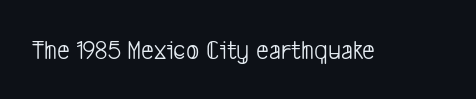
{"serif": "no", "bold": "no", "weight": "light", "width": "condensed", "stroke_contrast": "low", "x_height": "medium", "monospaced": "no", "underline": "no", "letter_spacing": "normal", "letter_spacing_em": 0.0, "glyph_px": 28}
